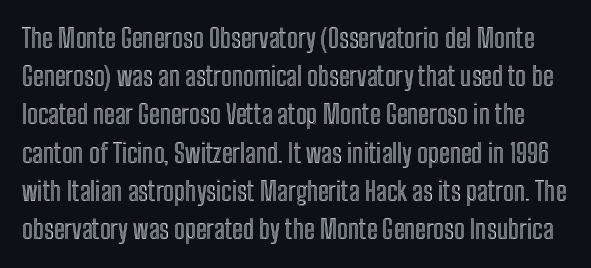
{"italic": "no", "underline": "no", "line_spacing": "normal", "line_spacing_ratio": 1.47, "letter_spacing": "normal", "letter_spacing_em": 0.0, "glyph_px": 26}
